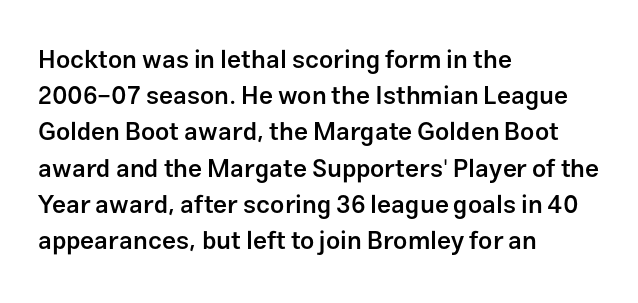
Caption: semibold face, moderately heavy strokes. Type without underlining. Quick note: interline space is typical. Vertical strokes here are truly vertical. Caption: multi-line text, flush left, ragged right.
